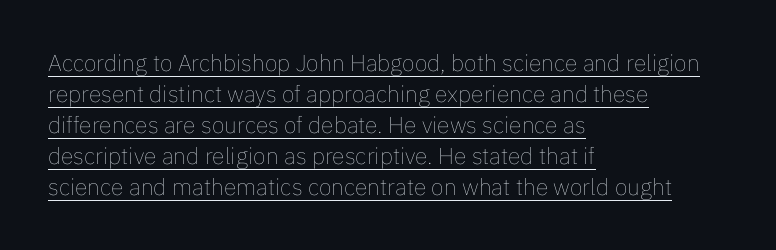
{"italic": "no", "bold": "no", "underline": "yes", "align": "left", "line_spacing": "normal", "line_spacing_ratio": 1.35, "letter_spacing": "normal", "letter_spacing_em": 0.0, "glyph_px": 23}
